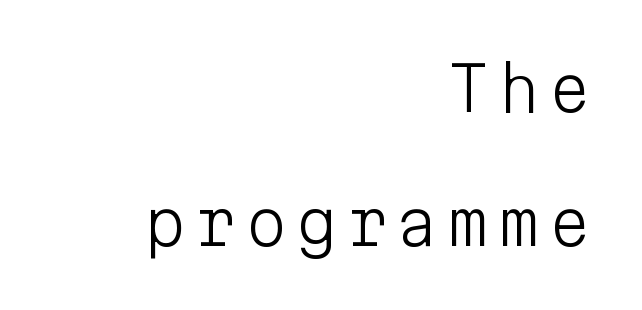
The image shows 61 px light sans-serif type, upright, monospaced; set right-aligned, loose line spacing (2.19x), not underlined; low stroke contrast and a medium x-height.
